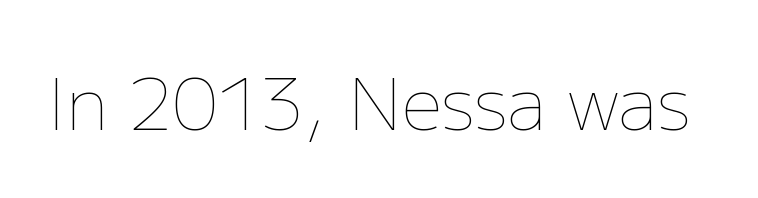
{"italic": "no", "bold": "no", "weight": "thin", "width": "normal", "stroke_contrast": "low", "x_height": "medium", "monospaced": "no", "underline": "no", "letter_spacing": "normal", "letter_spacing_em": 0.0, "glyph_px": 71}
